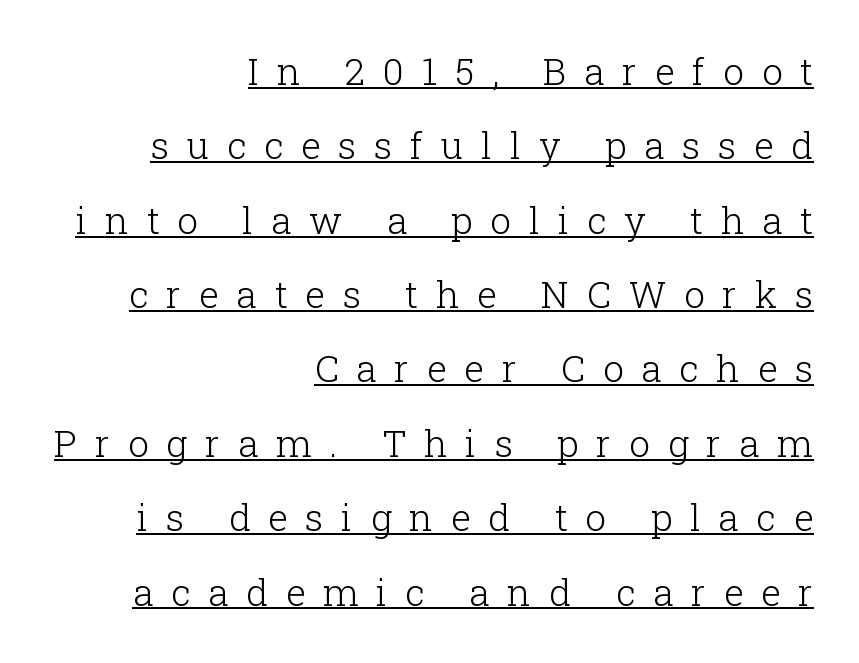
Compared with undecorated copy, this sample adds a rule below the words. The space between consecutive lines is lavish. This is not heavy type; no bold has been used. The rendering uses natural spacing where letterforms have individual widths. A typesetter would label this face a serif.
